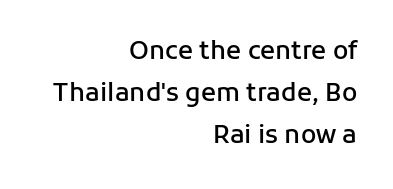
Q: Is the text bold? A: Semi-bold.
Q: Is the text italic (slanted)? A: No, it is upright.
Q: Is the text underlined? A: No.
Q: How is the paragraph aligned? A: Right-aligned.
Q: Is the spacing between letters normal or unusually wide? A: Normal.
Q: Is the spacing between lines tight, normal or loose? A: Normal.
